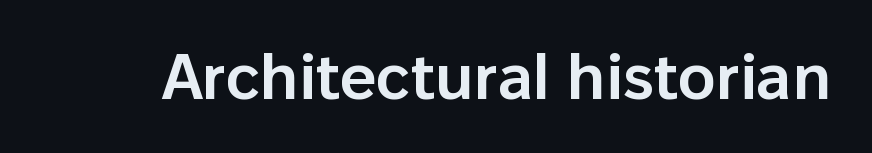
The image shows 64 px semibold sans-serif type, upright; set normal letter spacing, not underlined; low stroke contrast and a medium x-height.
